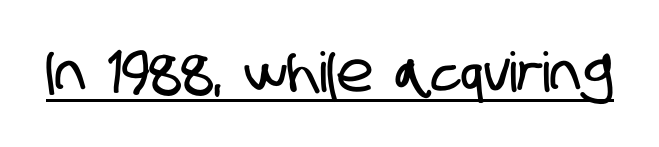
The image shows 55 px condensed sans-serif type; set normal letter spacing, underlined; low stroke contrast and a large x-height.
